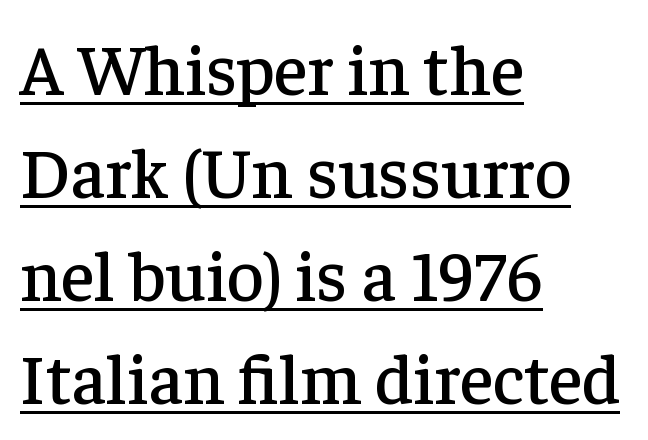
The paragraph shown leans on its left margin. Proportional: the letters do not fall into vertical columns. What stands out about the letter spacing? Nothing — it is the standard amount. The passage shown is underscored from start to finish. Stroke terminals: seriffed.
